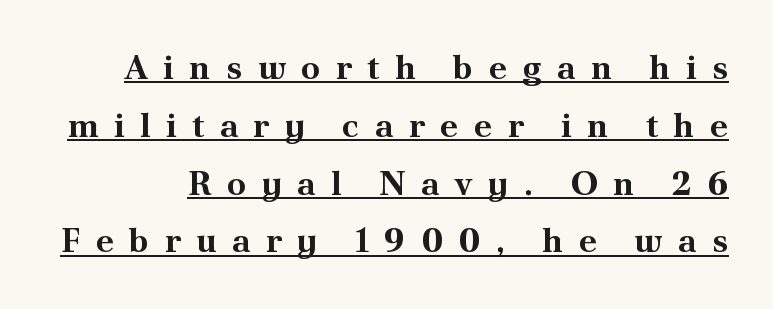
Q: Is the text bold? A: Yes.
Q: Is the text italic (slanted)? A: No, it is upright.
Q: Is the typeface a serif or a sans-serif typeface? A: Serif.
Q: Is the text underlined? A: Yes.
Q: Is the spacing between letters normal or unusually wide? A: Unusually wide.
Q: Is the spacing between lines tight, normal or loose? A: Normal.
Q: Width (condensed, normal, or wide)? A: Normal.
Q: Stroke contrast? A: Medium.
Q: x-height? A: Small.
Q: Monospaced? A: No.
